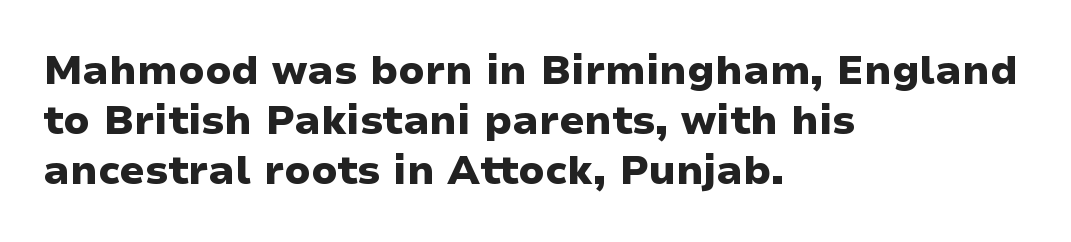
{"serif": "no", "italic": "no", "bold": "yes", "weight": "heavy", "width": "wide", "stroke_contrast": "low", "x_height": "medium", "monospaced": "no", "underline": "no", "align": "left", "line_spacing": "normal", "line_spacing_ratio": 1.25, "letter_spacing": "normal", "letter_spacing_em": 0.0, "glyph_px": 40}
